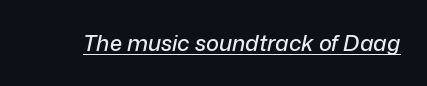
Style check: oblique. Tracking here is standard; glyphs follow each other at the usual distance. The typesetter has applied underlining to the passage shown.
